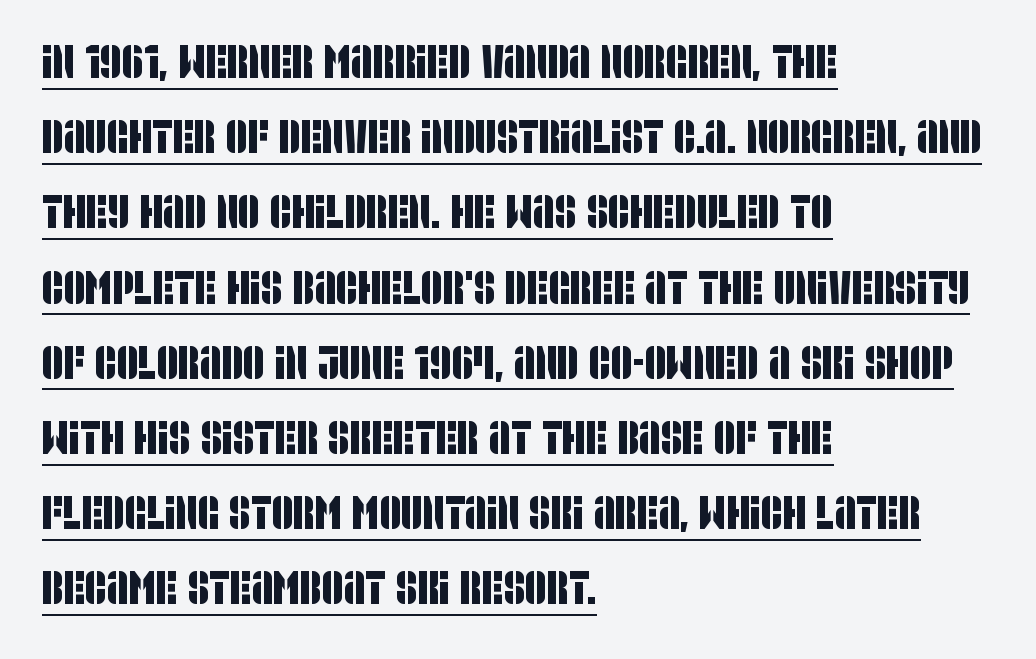
The image shows 47 px condensed sans-serif type; set left-aligned, normal line spacing (1.6x), normal letter spacing, underlined; low stroke contrast and a large x-height.
